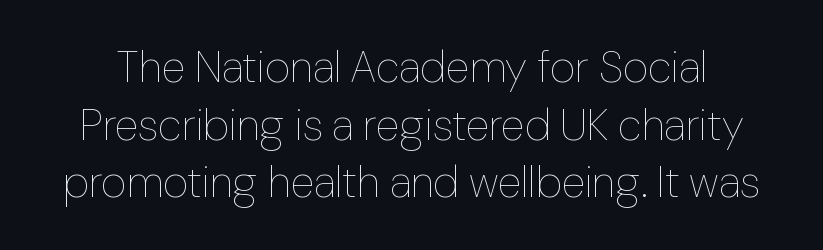
The image shows 44 px thin type, upright; set normal line spacing (1.31x), normal letter spacing, not underlined; low stroke contrast and a medium x-height.
